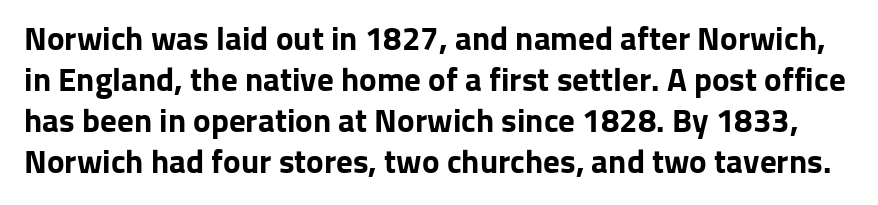
The image shows 33 px bold sans-serif type, upright; set line spacing 1.24x, normal letter spacing, not underlined; low stroke contrast and a medium x-height.
